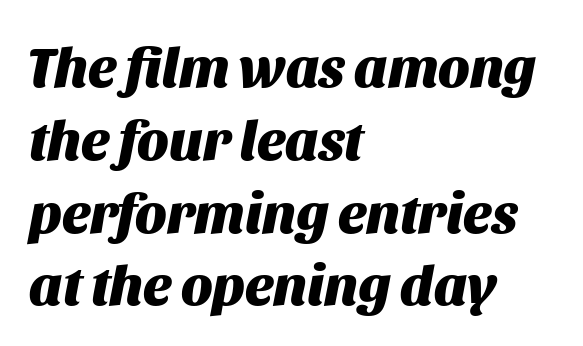
Q: Is the text bold? A: Yes.
Q: Is the text italic (slanted)? A: Yes, it leans right by about 11 degrees.
Q: Is the text underlined? A: No.
Q: How is the paragraph aligned? A: Left-aligned.
Q: Is the spacing between letters normal or unusually wide? A: Normal.
Q: Is the spacing between lines tight, normal or loose? A: Normal.
Q: Width (condensed, normal, or wide)? A: Normal.
Q: Stroke contrast? A: Medium.
Q: x-height? A: Large.
Q: Monospaced? A: No.
